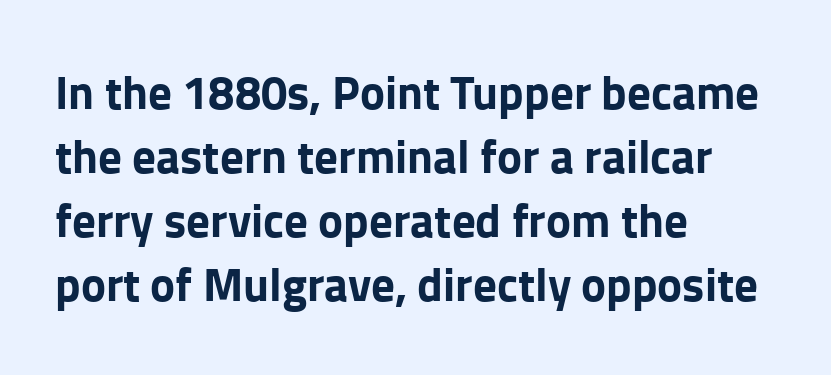
{"serif": "no", "italic": "no", "bold": "yes", "weight": "bold", "width": "normal", "stroke_contrast": "low", "x_height": "medium", "monospaced": "no", "underline": "no", "align": "left", "line_spacing": "normal", "line_spacing_ratio": 1.36, "letter_spacing": "normal", "letter_spacing_em": 0.0, "glyph_px": 47}
